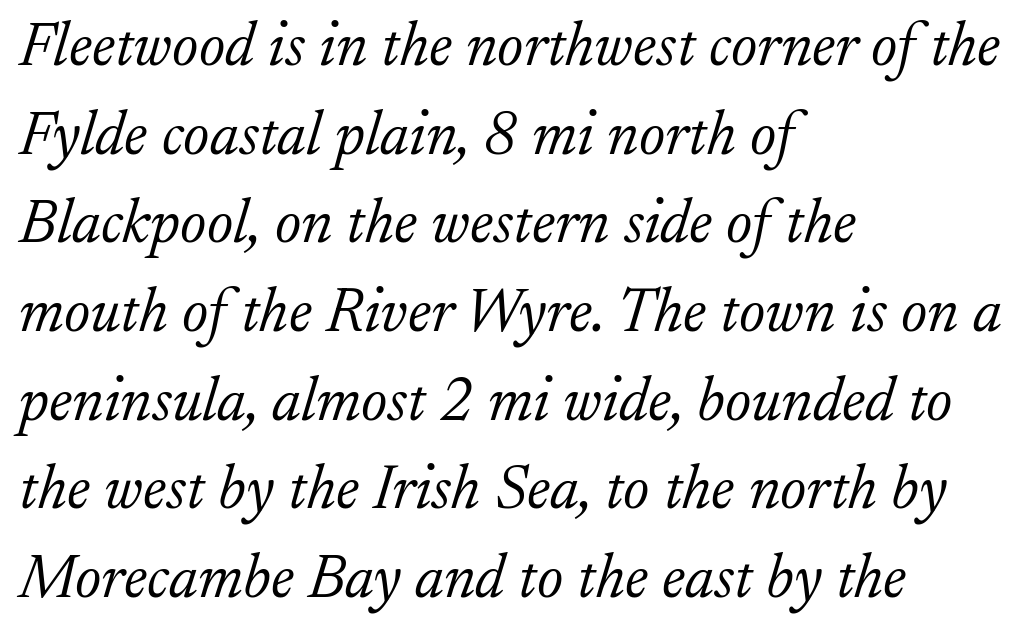
{"serif": "yes", "italic": "yes", "lean": "right", "slant_degrees": 17, "bold": "no", "weight": "light", "width": "normal", "stroke_contrast": "low", "x_height": "small", "monospaced": "no", "underline": "no", "align": "left", "line_spacing": "normal", "line_spacing_ratio": 1.43, "letter_spacing": "normal", "letter_spacing_em": 0.0, "glyph_px": 62}
